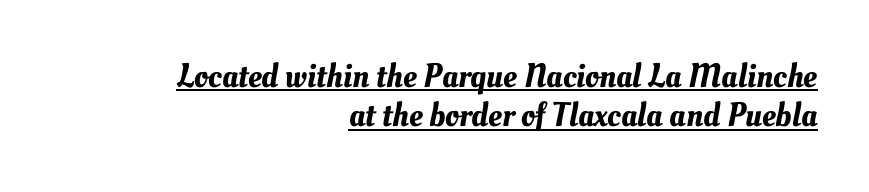
{"width": "normal", "stroke_contrast": "medium", "x_height": "small", "monospaced": "no", "underline": "yes", "align": "right", "line_spacing_ratio": 1.16, "letter_spacing": "normal", "letter_spacing_em": 0.0, "glyph_px": 34}
